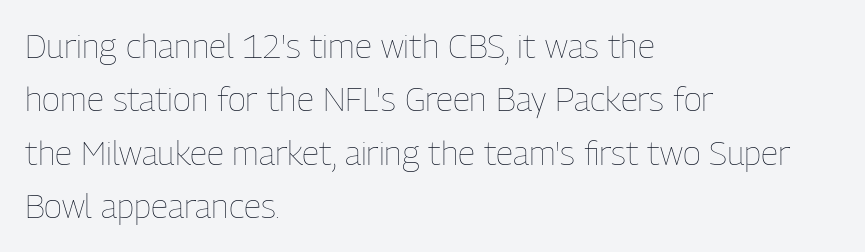
Looks like regular typesetting: each glyph gets only the width it needs. Compared with a typical body face, this is equally light or lighter still. The space directly below the letters is spotless. The letters stand straight up with perfectly vertical stems. The horizontal fit of the characters is conventional and even. A student would call this left alignment; a typographer would say flush left, rag right.
